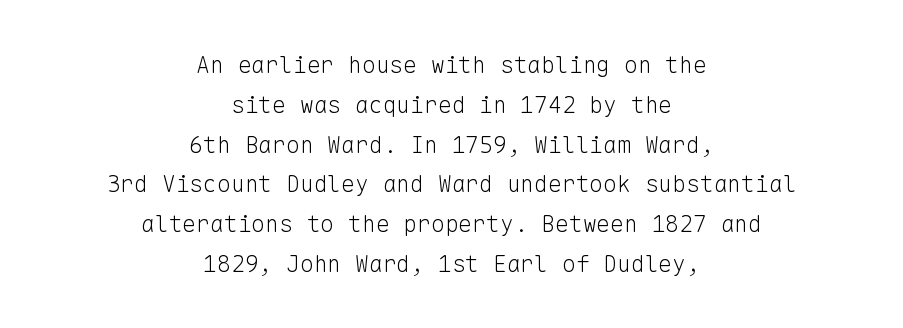
{"italic": "no", "bold": "no", "underline": "no", "align": "center", "line_spacing_ratio": 1.73, "letter_spacing": "normal", "letter_spacing_em": 0.0, "glyph_px": 23}
